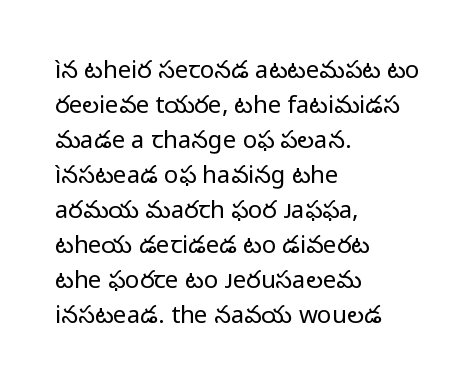
The image shows 24 px text type, upright; set left-aligned, normal line spacing (1.46x), normal letter spacing, not underlined.
